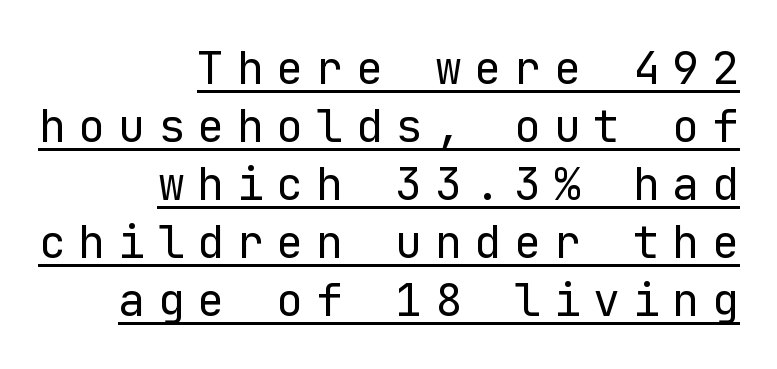
Q: Is the text bold? A: No.
Q: Is the text italic (slanted)? A: No, it is upright.
Q: Is the typeface a serif or a sans-serif typeface? A: Sans-serif.
Q: Is the text underlined? A: Yes.
Q: How is the paragraph aligned? A: Right-aligned.
Q: Is the spacing between letters normal or unusually wide? A: Unusually wide.
Q: Is the spacing between lines tight, normal or loose? A: Normal.
Q: Width (condensed, normal, or wide)? A: Normal.
Q: Stroke contrast? A: Low.
Q: x-height? A: Medium.
